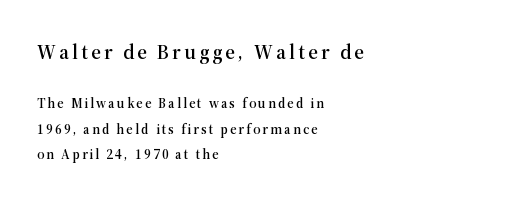
Two sizes are in play, and the larger belongs to the first block. A student would call this left alignment; a typographer would say flush left, rag right. Unlike italic type, these characters show no tilt at all. The strip under each line holds only bare page.
